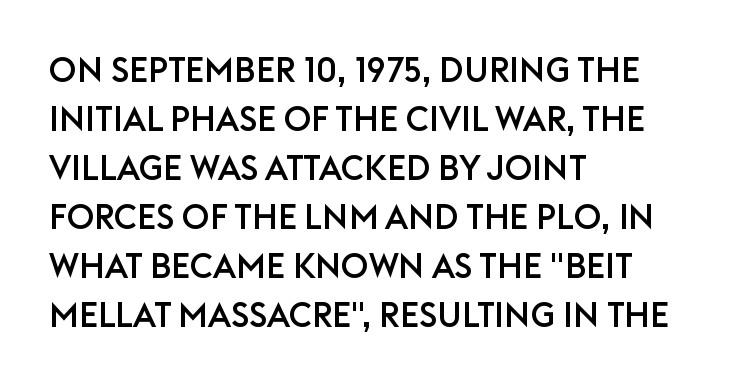
The image shows 34 px sans-serif type, upright; set left-aligned, normal line spacing (1.44x), normal letter spacing, not underlined; low stroke contrast and a large x-height.
